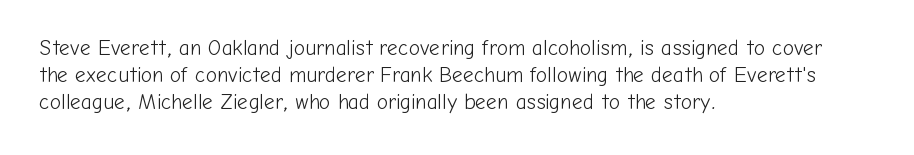
The passage shown is not underscored anywhere. Summary of vertical rhythm: regular, with standard interline spacing. The rag falls on the right side of this text block. Notice how the stems are strictly vertical — no italics here. Vertical stems look standard width or narrower in stroke.
